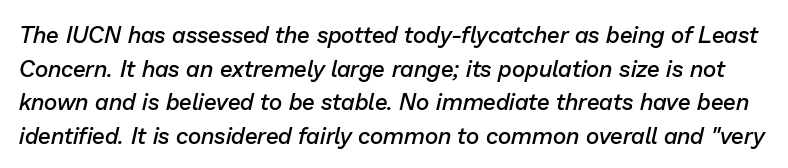
The image shows 23 px text type, italic (leaning right); set normal line spacing (1.46x), normal letter spacing, not underlined.
